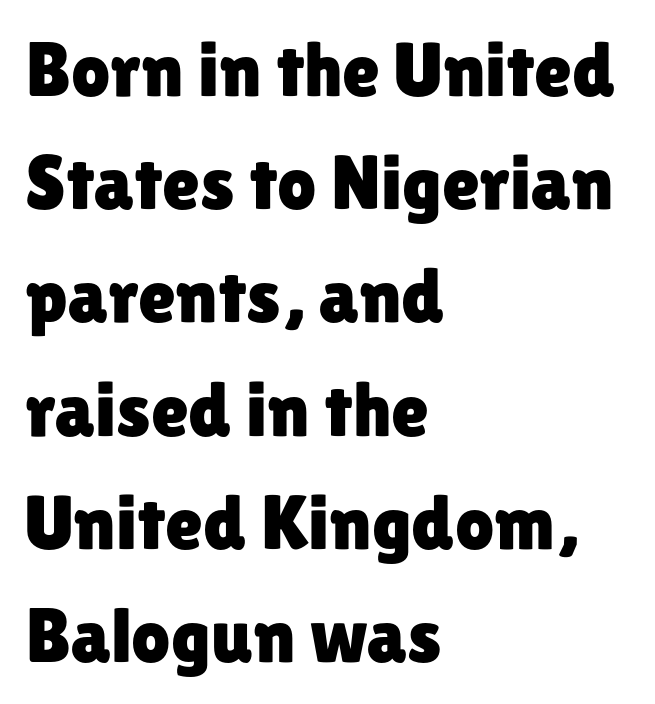
This sample uses a sans-serif face. Reading down the block, your eye returns to a fixed left position each line. The passage shown has conventional tracking throughout. These lines were composed using upright roman letters. Type without underlining. Baseline-to-baseline distance is the conventional proportion of letter height.
